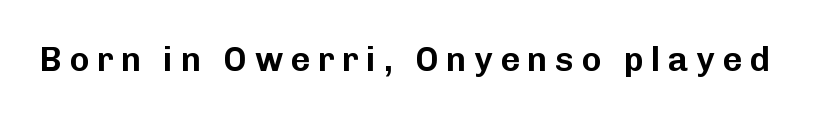
The type sits square on the baseline with zero lean. This sample has the flowing, uneven cadence of proportional lettering. The type is letterspaced generously, with wide tracking. A bare baseline throughout the passage.
